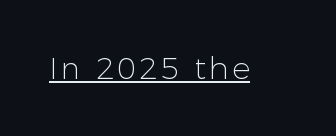
Q: Is the text bold? A: No.
Q: Is the text italic (slanted)? A: No, it is upright.
Q: Is the typeface a serif or a sans-serif typeface? A: Sans-serif.
Q: Is the text underlined? A: Yes.
Q: Width (condensed, normal, or wide)? A: Normal.
Q: Stroke contrast? A: Low.
Q: x-height? A: Medium.
Q: Monospaced? A: No.
